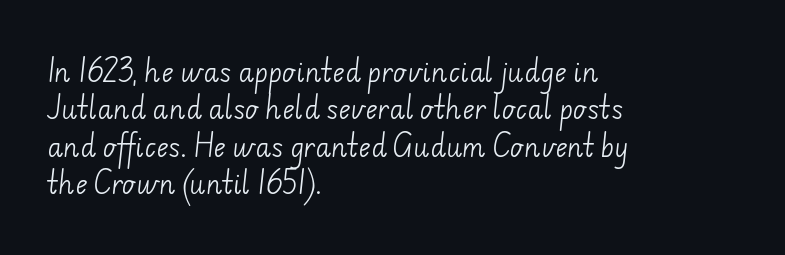
The image shows 26 px text type; set left-aligned, normal line spacing (1.44x), normal letter spacing, not underlined.
